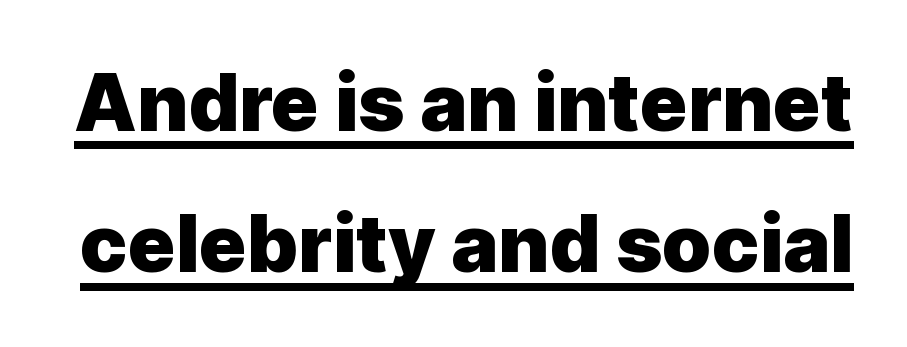
The image shows 79 px heavy sans-serif type, upright; set line spacing 1.79x, normal letter spacing, underlined; a medium x-height.
